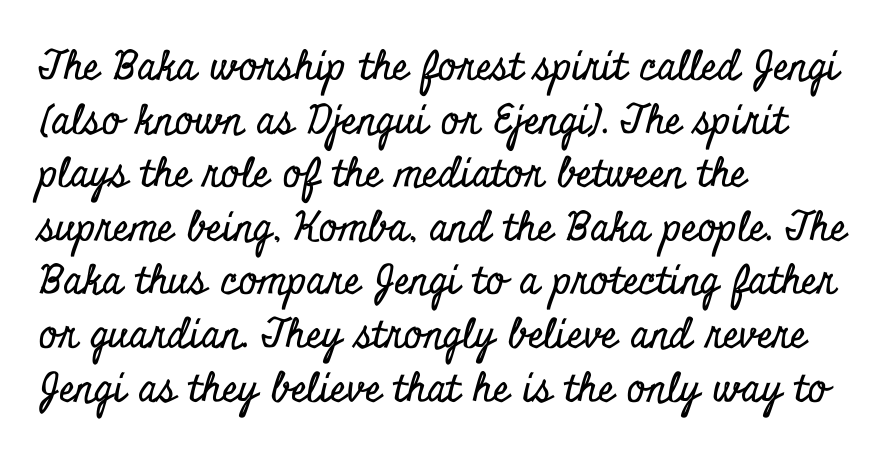
The face used here is seriffed, in the tradition of book romans. The rendering uses a moderate line-height, typical for paragraphs. The typesetter chose a ragged-right arrangement here. Glyph-to-glyph distance matches everyday printed text.
